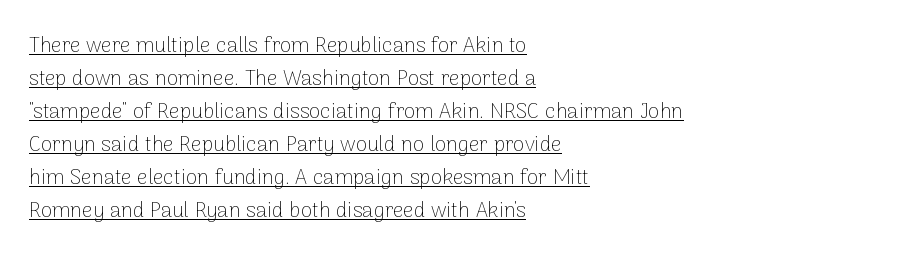
Q: Is the text bold? A: No.
Q: Is the text italic (slanted)? A: No, it is upright.
Q: Is the text underlined? A: Yes.
Q: How is the paragraph aligned? A: Left-aligned.
Q: Is the spacing between letters normal or unusually wide? A: Normal.
Q: Is the spacing between lines tight, normal or loose? A: Normal.
